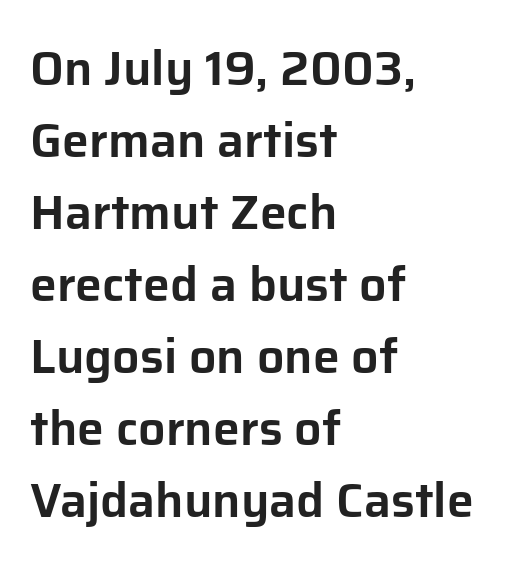
The image shows 48 px sans-serif type, upright; set left-aligned, normal line spacing (1.5x), normal letter spacing, not underlined; low stroke contrast and a medium x-height.
